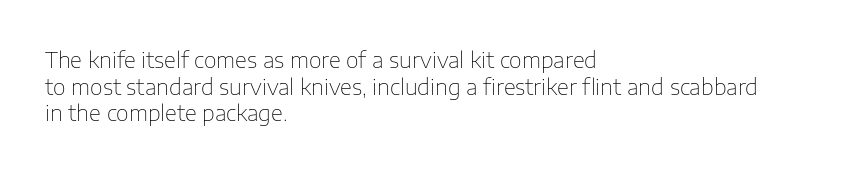
{"italic": "no", "bold": "no", "underline": "no", "align": "left", "line_spacing_ratio": 1.21, "letter_spacing": "normal", "letter_spacing_em": 0.0, "glyph_px": 22}
